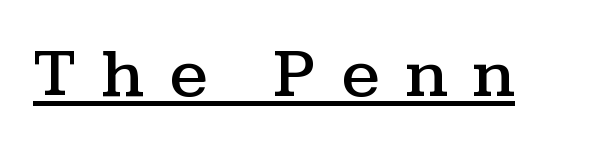
Q: Is the text italic (slanted)? A: No, it is upright.
Q: Is the typeface a serif or a sans-serif typeface? A: Serif.
Q: Is the text underlined? A: Yes.
Q: Is the spacing between letters normal or unusually wide? A: Unusually wide.
Q: Width (condensed, normal, or wide)? A: Wide.
Q: Stroke contrast? A: Medium.
Q: x-height? A: Medium.
Q: Monospaced? A: No.
